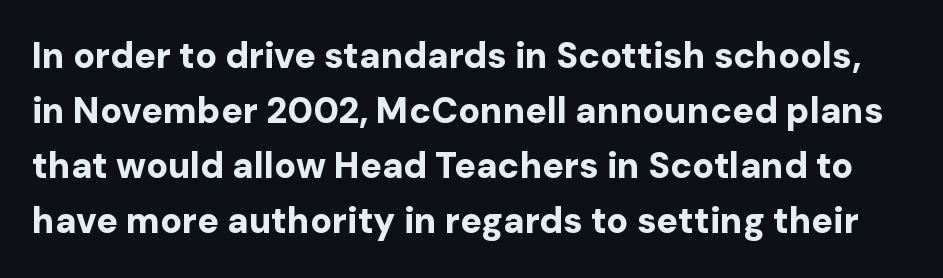
Q: Is the text bold? A: Yes.
Q: Is the text italic (slanted)? A: No, it is upright.
Q: Is the typeface a serif or a sans-serif typeface? A: Sans-serif.
Q: Is the text underlined? A: No.
Q: Is the spacing between letters normal or unusually wide? A: Normal.
Q: Is the spacing between lines tight, normal or loose? A: Normal.
Q: Width (condensed, normal, or wide)? A: Normal.
Q: Stroke contrast? A: Low.
Q: x-height? A: Medium.
Q: Monospaced? A: No.
